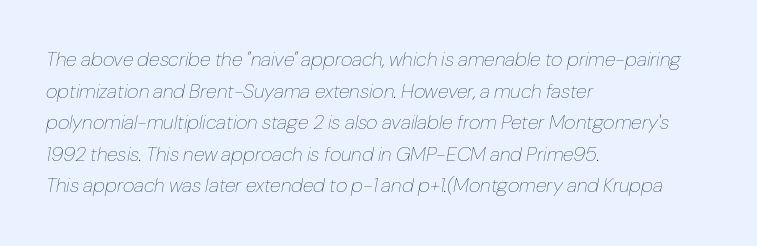
The typography opts for an oblique posture over an upright one. Where is the straight margin? On the left. The type is set solid horizontally, with unmodified tracking. This block has exactly the height ordinary leading produces. Heaviness? Minimal to ordinary, like unemphasized prose.
